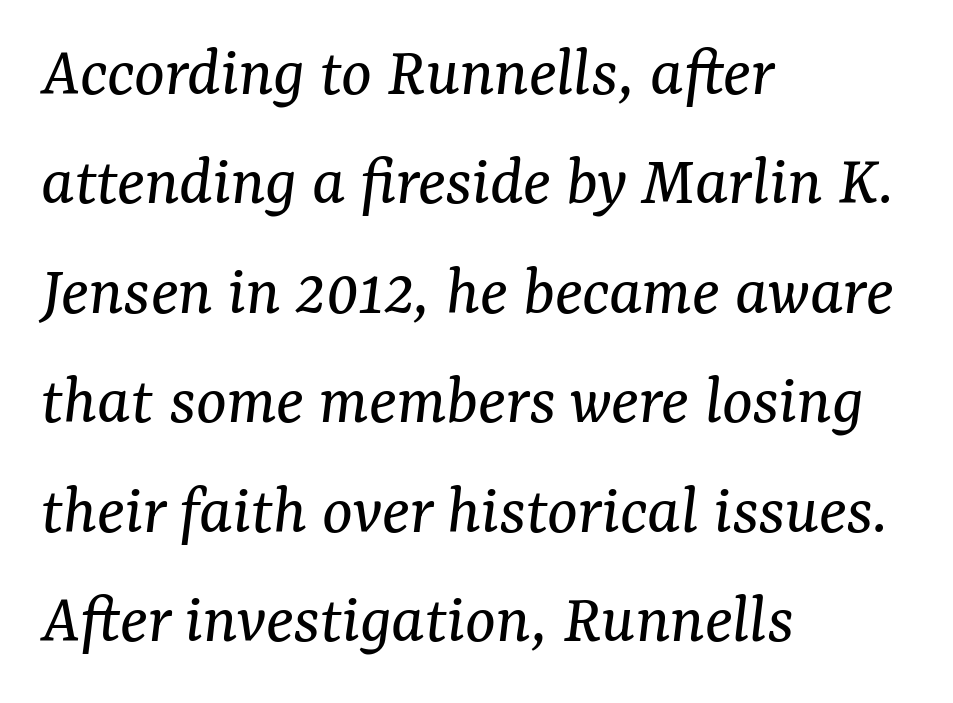
Here the designer chose a conventional face with non-uniform glyph widths. Each line starts at the same left margin while the right side varies. Vertical stems look standard width or narrower in stroke. Look at the bottom of the vertical strokes: they flare into serifs here.
